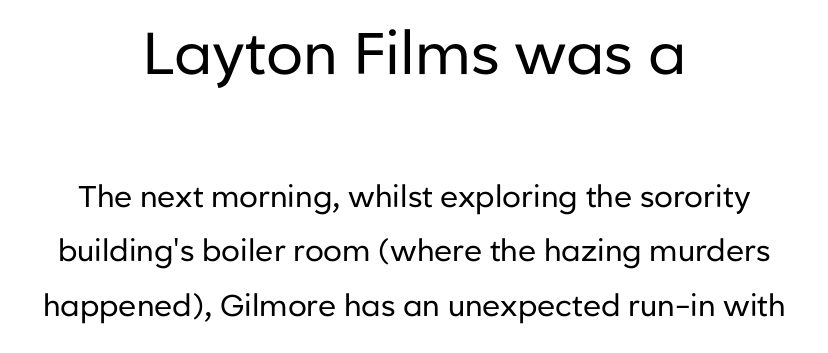
{"serif": "no", "italic": "no", "bold": "no", "weight": "regular", "width": "normal", "stroke_contrast": "low", "x_height": "medium", "monospaced": "no", "underline": "no", "align": "center", "line_spacing_ratio": 1.82, "letter_spacing": "normal", "letter_spacing_em": 0.0, "larger_block": "first", "size_ratio": 1.97, "glyph_px": 59}
